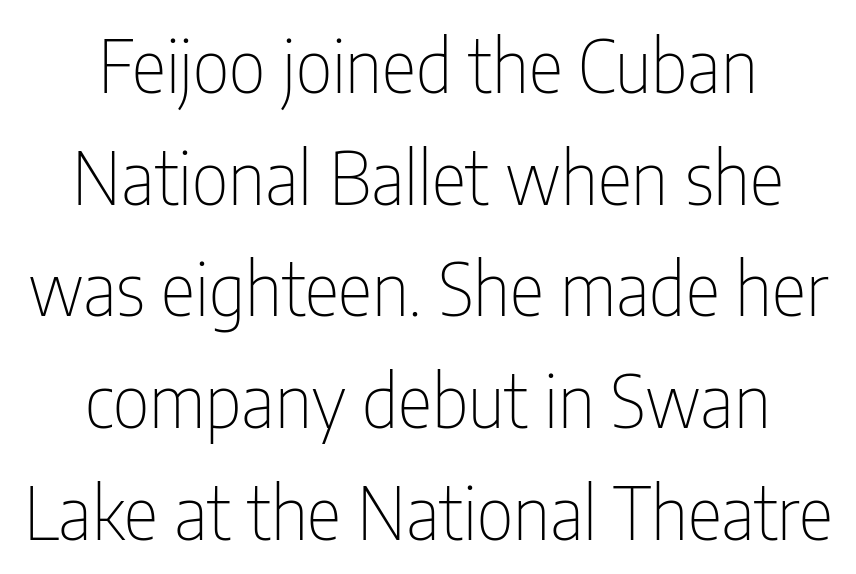
The image shows 73 px thin, condensed sans-serif type, upright; set centered, normal line spacing (1.53x), normal letter spacing, not underlined; low stroke contrast and a medium x-height.
